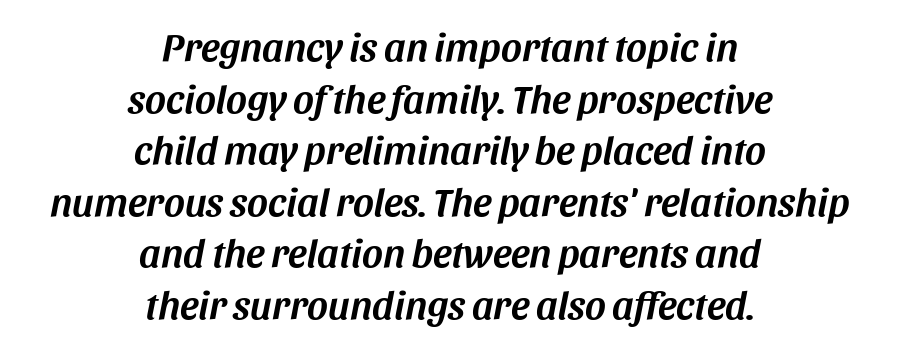
{"italic": "yes", "lean": "right", "slant_degrees": 11, "width": "normal", "stroke_contrast": "medium", "x_height": "large", "monospaced": "no", "underline": "no", "align": "center", "line_spacing": "normal", "line_spacing_ratio": 1.29, "letter_spacing": "normal", "letter_spacing_em": 0.0, "glyph_px": 40}
